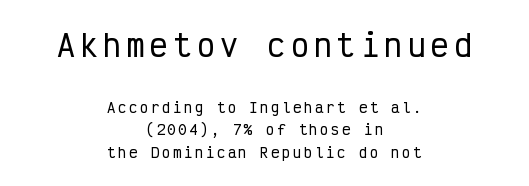
Letters rest on an invisible, unmarked baseline. Summary of vertical rhythm: regular, with standard interline spacing. Of the two passages, the one on top uses the larger point size. The font family rendered here belongs to the sans-serif group. Think of a typewriter: that constant character pitch is what you see here.
